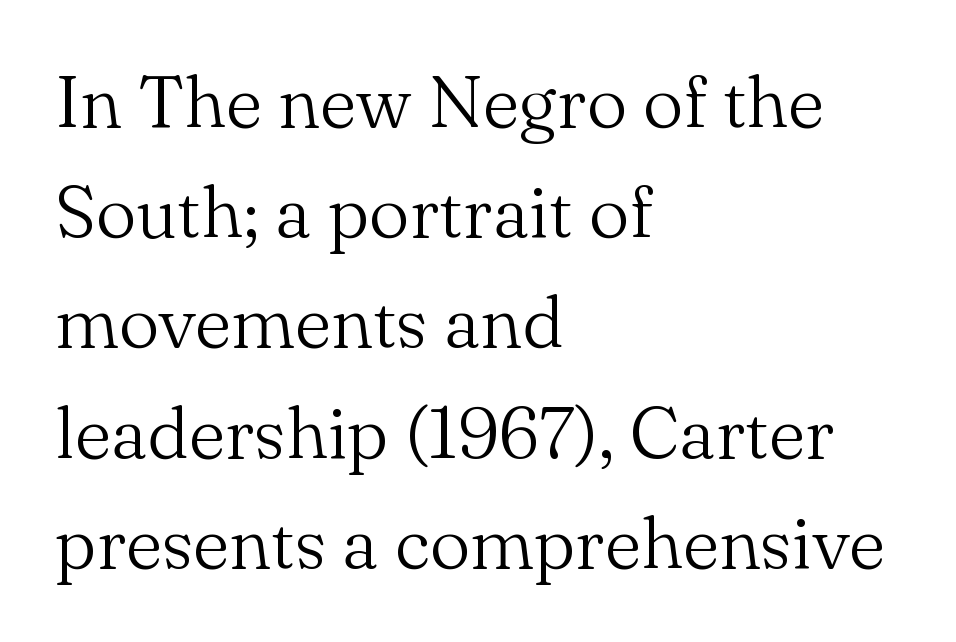
The image shows 73 px light serif type, upright; set left-aligned, normal line spacing (1.51x), normal letter spacing, not underlined; medium stroke contrast and a small x-height.
